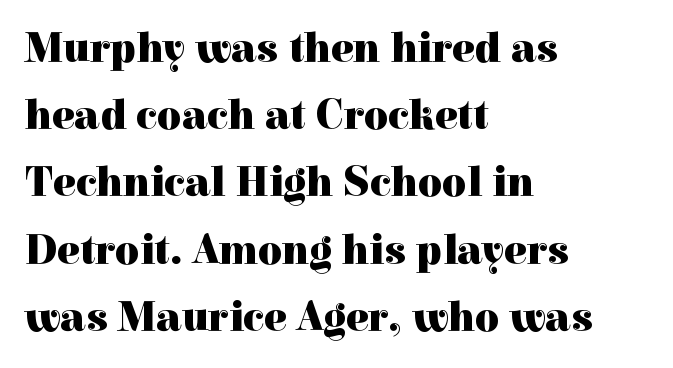
Descenders hang freely into open space. Successive baselines arrive at the customary interval. The typesetter chose a ragged-right arrangement here. The passage shown is typed in a proportional face where columns would drift. Every letter is thick-stroked: bold, no question.
